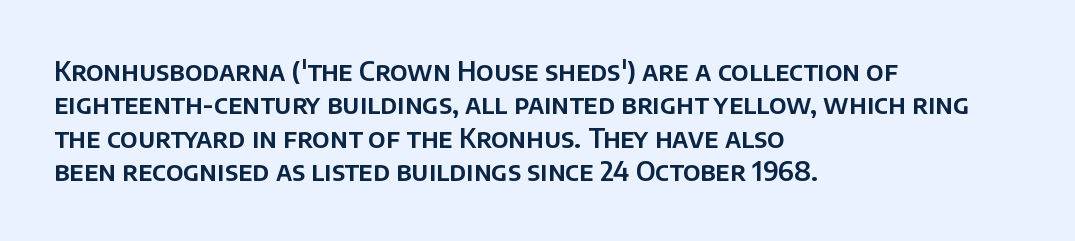
Beneath every word, the page is bare. Evenly set lines give the paragraph a standard silhouette. The compositor pushed each line to the left boundary. Spacing between characters is what you'd get straight out of the box. When letters stand straight like this, we call the style roman or upright.
